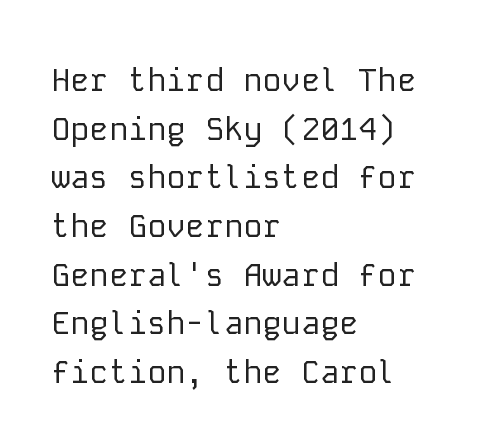
Posture: straight, roman, zero tilt. Every character here occupies the same horizontal width, giving the sample a typewriter-like rhythm. Each row of text sits above clean, open space. The setting favours the left margin, as ordinary paragraphs usually do.
